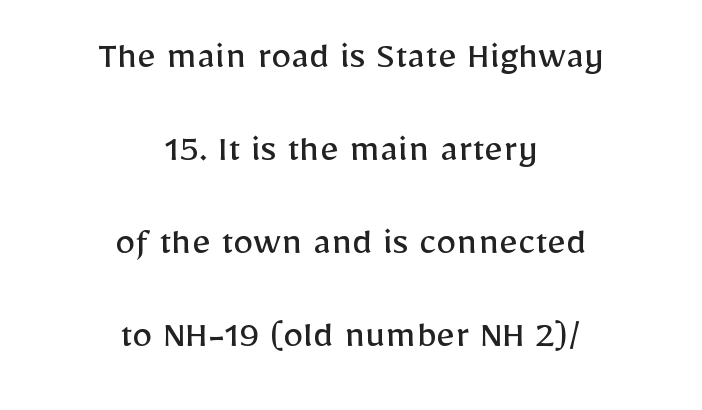
The image shows 41 px regular-weight sans-serif type, upright; set centered, loose line spacing (2.27x), normal letter spacing, not underlined; low stroke contrast and a medium x-height.
